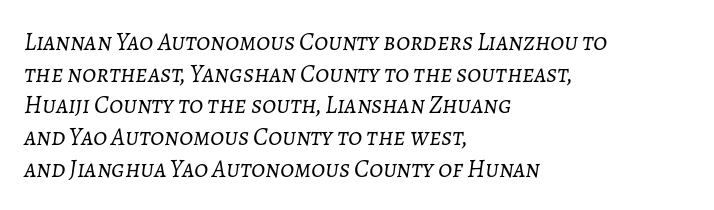
The words here are not underlined. Between one letter and the next there's only the usual sliver of space. Layout note: lines flush left. Emphasis-style slanted type is in use.
